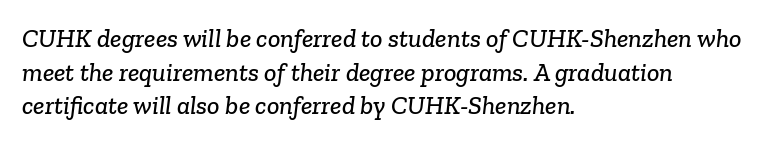
Q: Is the text underlined? A: No.
Q: How is the paragraph aligned? A: Left-aligned.
Q: Is the spacing between letters normal or unusually wide? A: Normal.
Q: Is the spacing between lines tight, normal or loose? A: Normal.
